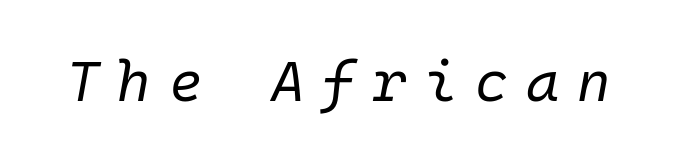
{"italic": "yes", "lean": "right", "slant_degrees": 10, "bold": "no", "weight": "regular", "width": "normal", "stroke_contrast": "low", "x_height": "medium", "monospaced": "yes", "underline": "no", "letter_spacing": "wide", "letter_spacing_em": 0.31, "glyph_px": 57}
